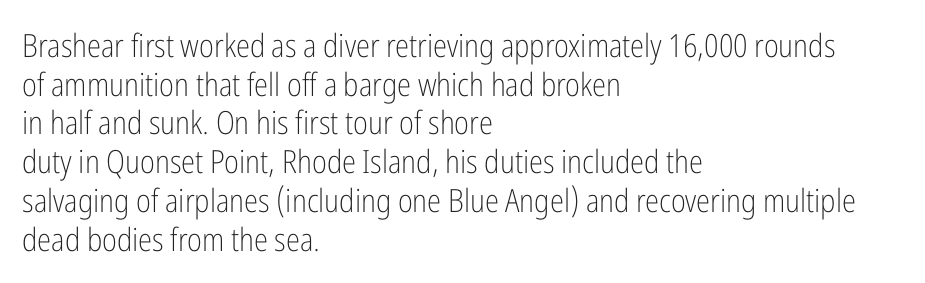
Q: Is the text bold? A: No.
Q: Is the text italic (slanted)? A: No, it is upright.
Q: Is the typeface a serif or a sans-serif typeface? A: Sans-serif.
Q: Is the text underlined? A: No.
Q: How is the paragraph aligned? A: Left-aligned.
Q: Is the spacing between letters normal or unusually wide? A: Normal.
Q: Width (condensed, normal, or wide)? A: Condensed.
Q: Stroke contrast? A: Low.
Q: x-height? A: Medium.
Q: Monospaced? A: No.
